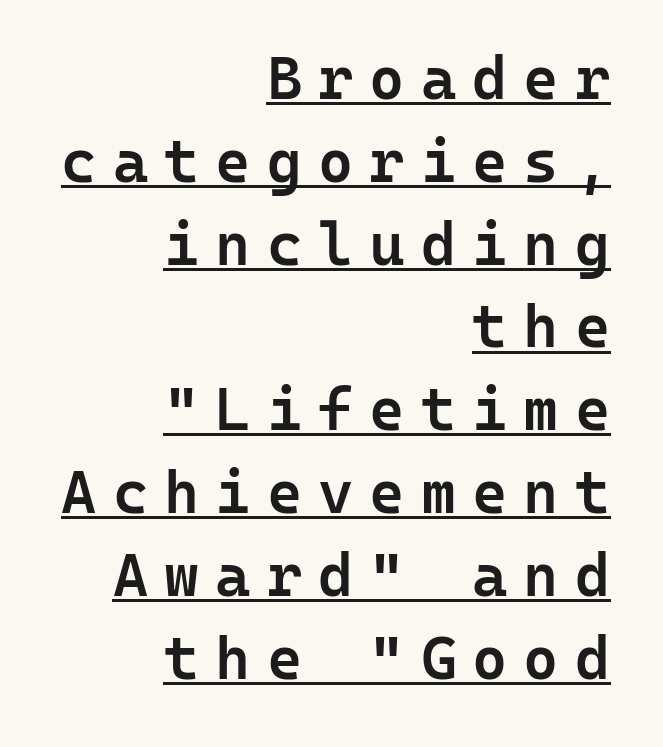
You can tell from the bare stems that sans-serif type was used. The text block is weighted toward the right margin, trailing off unevenly leftward. The face used here is a semibold: visibly heavier than regular, lighter than bold. Spacing verdict: monospaced, one width for all characters. Ascenders rise straight up at ninety degrees. Glyph-to-glyph distance is far greater than everyday printed text.
